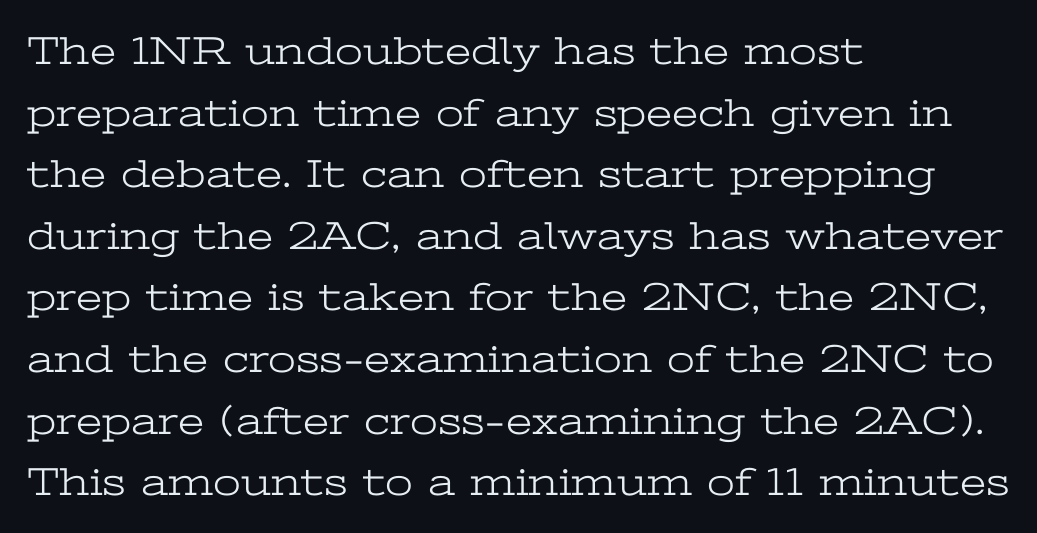
Q: Is the text bold? A: No.
Q: Is the text italic (slanted)? A: No, it is upright.
Q: Is the typeface a serif or a sans-serif typeface? A: Serif.
Q: Is the text underlined? A: No.
Q: How is the paragraph aligned? A: Left-aligned.
Q: Is the spacing between letters normal or unusually wide? A: Normal.
Q: Is the spacing between lines tight, normal or loose? A: Normal.
Q: Width (condensed, normal, or wide)? A: Wide.
Q: Stroke contrast? A: Low.
Q: x-height? A: Medium.
Q: Monospaced? A: No.
